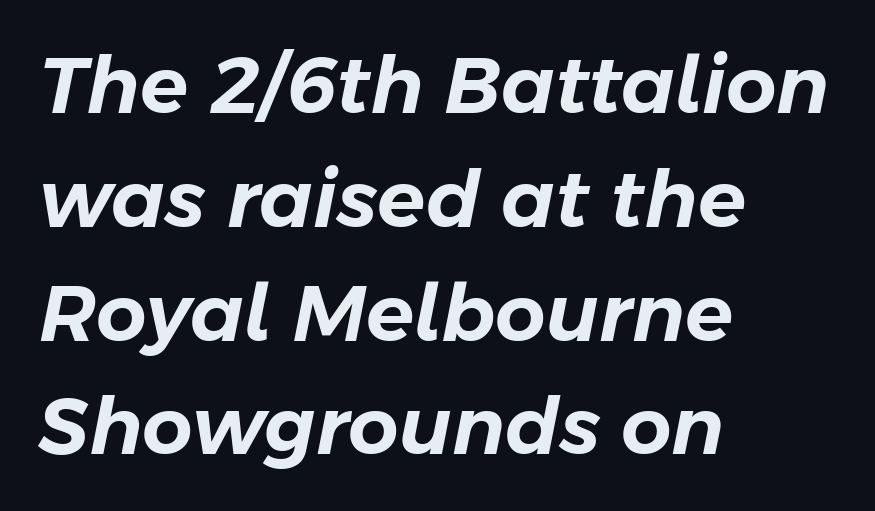
Q: Is the text italic (slanted)? A: Yes, it leans right by about 11 degrees.
Q: Is the text underlined? A: No.
Q: How is the paragraph aligned? A: Left-aligned.
Q: Is the spacing between letters normal or unusually wide? A: Normal.
Q: Is the spacing between lines tight, normal or loose? A: Normal.
Q: Width (condensed, normal, or wide)? A: Normal.
Q: Stroke contrast? A: Low.
Q: x-height? A: Medium.
Q: Monospaced? A: No.
